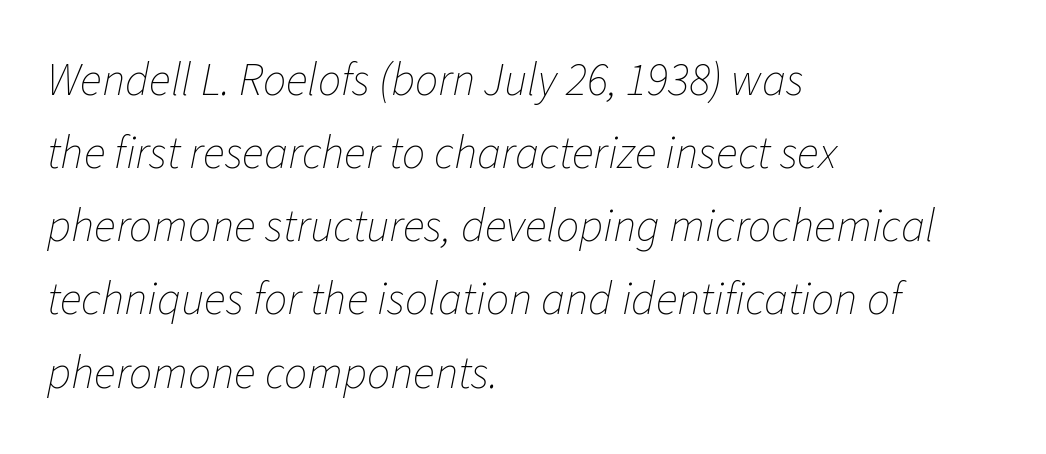
Note the varied advance widths — an 'i' is clearly narrower than an 'm'. Typeset ragged right — the left edge is the straight one. Bare-footed words on every line. Nobody touched the tracking dial on this one. The lettering tilts uniformly, giving the passage an italic look. Notice how descenders clear the ascenders below comfortably — that's standard leading.
